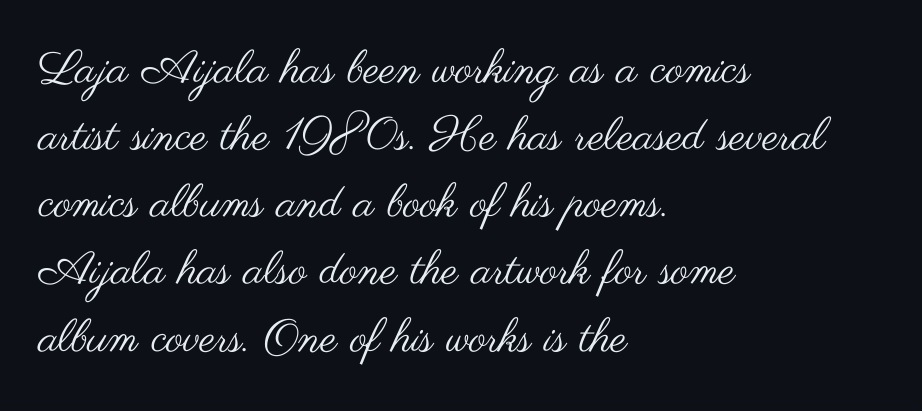
Q: Is the text bold? A: No.
Q: Is the text italic (slanted)? A: Yes.
Q: Is the typeface a serif or a sans-serif typeface? A: Sans-serif.
Q: Is the text underlined? A: No.
Q: How is the paragraph aligned? A: Left-aligned.
Q: Is the spacing between letters normal or unusually wide? A: Normal.
Q: Is the spacing between lines tight, normal or loose? A: Normal.
Q: Width (condensed, normal, or wide)? A: Wide.
Q: Stroke contrast? A: Medium.
Q: x-height? A: Small.
Q: Monospaced? A: No.
